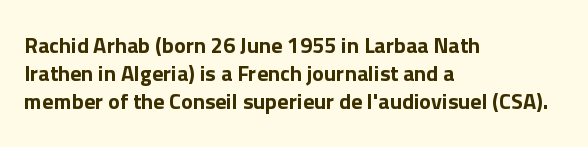
Q: Is the text italic (slanted)? A: No, it is upright.
Q: Is the text underlined? A: No.
Q: How is the paragraph aligned? A: Left-aligned.
Q: Is the spacing between letters normal or unusually wide? A: Normal.
Q: Is the spacing between lines tight, normal or loose? A: Normal.
